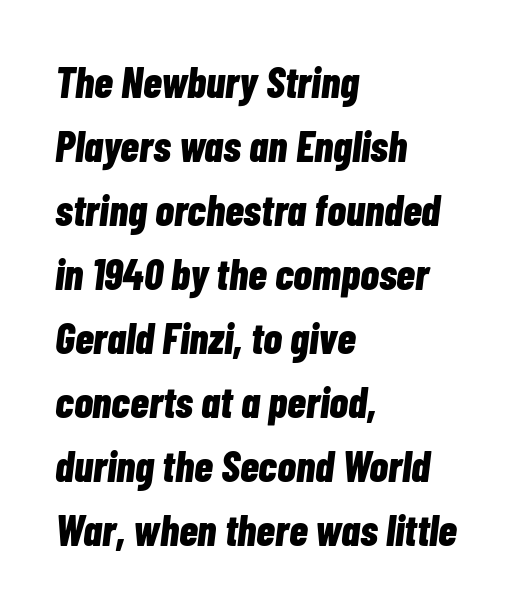
{"italic": "yes", "lean": "right", "slant_degrees": 7, "bold": "yes", "weight": "bold", "width": "condensed", "stroke_contrast": "low", "x_height": "medium", "monospaced": "no", "underline": "no", "align": "left", "line_spacing": "normal", "line_spacing_ratio": 1.49, "letter_spacing": "normal", "letter_spacing_em": 0.0, "glyph_px": 43}
